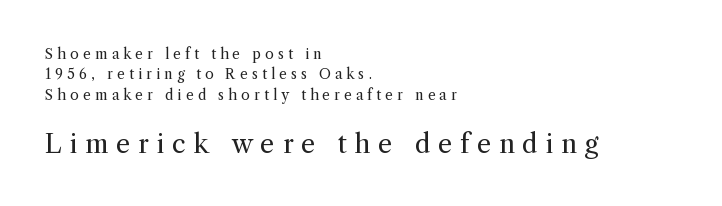
{"italic": "no", "bold": "no", "underline": "no", "align": "left", "line_spacing": "normal", "line_spacing_ratio": 1.46, "letter_spacing": "wide", "letter_spacing_em": 0.29, "larger_block": "second", "size_ratio": 1.86, "glyph_px": 26}
